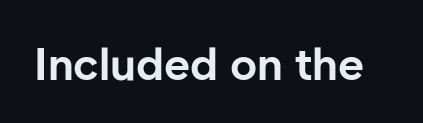
{"serif": "no", "italic": "no", "bold": "yes", "weight": "bold", "width": "normal", "stroke_contrast": "low", "x_height": "medium", "monospaced": "no", "underline": "no", "letter_spacing": "normal", "letter_spacing_em": 0.0, "glyph_px": 45}
